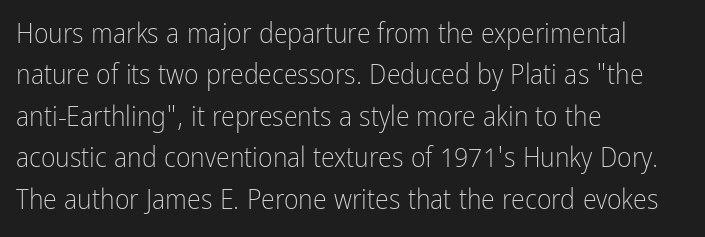
The image shows 28 px light, condensed sans-serif type, upright; set left-aligned, normal line spacing (1.48x), normal letter spacing, not underlined; low stroke contrast and a medium x-height.
